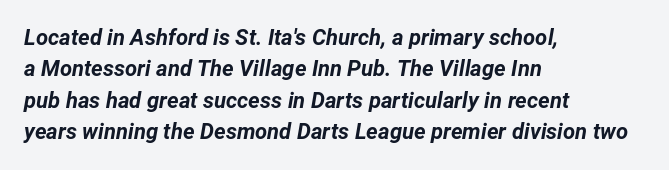
This block has exactly the height ordinary leading produces. No word sits above an underline. You could call the tracking neutral — neither tight nor loose. A student would call this left alignment; a typographer would say flush left, rag right. Would a proofreader flag this as italicized? Yes. Notice how thick the strokes are: this is what a full bold looks like.
